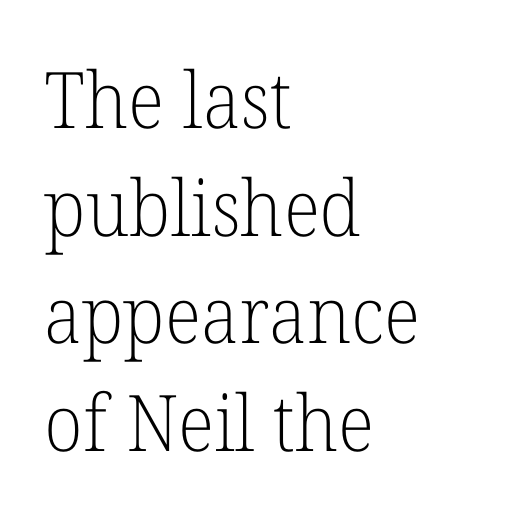
Italic: no, the glyphs are upright roman. Examine the stroke ends and you'll spot serifs. The letters advance in unequal steps, a hallmark of proportional type. The passage shown stacks its lines at a standard gap.
